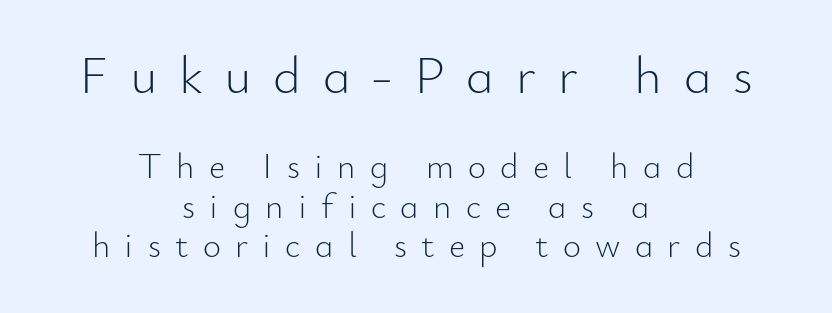
The cut favours lightness, reaching ordinary text weight at its darkest. This block would grow much taller if given ordinary leading; it's compressed now. This sample uses expanded letter spacing, leaving extra air between glyphs. Which chunk is bigger? The first one — the top block dwarfs the bottom. The rag falls on both sides of this text block equally.
